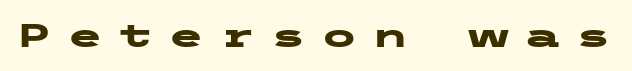
Q: Is the text bold? A: Yes.
Q: Is the text italic (slanted)? A: No, it is upright.
Q: Is the typeface a serif or a sans-serif typeface? A: Sans-serif.
Q: Is the text underlined? A: No.
Q: Is the spacing between letters normal or unusually wide? A: Unusually wide.
Q: Width (condensed, normal, or wide)? A: Wide.
Q: Stroke contrast? A: Low.
Q: x-height? A: Medium.
